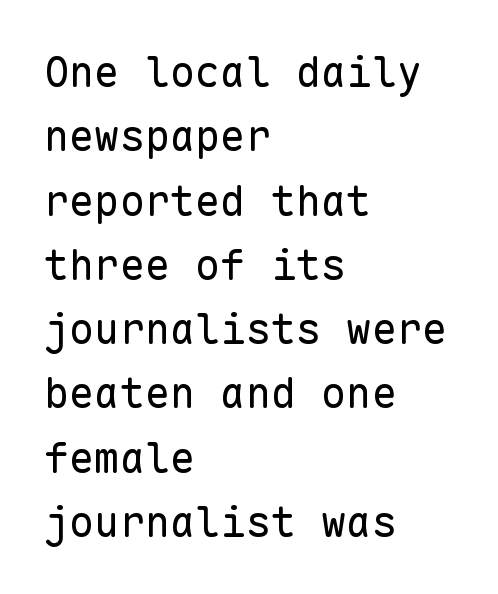
{"serif": "no", "italic": "no", "bold": "no", "weight": "regular", "width": "normal", "stroke_contrast": "low", "x_height": "medium", "monospaced": "yes", "underline": "no", "align": "left", "line_spacing": "normal", "line_spacing_ratio": 1.53, "letter_spacing": "normal", "letter_spacing_em": 0.0, "glyph_px": 42}
